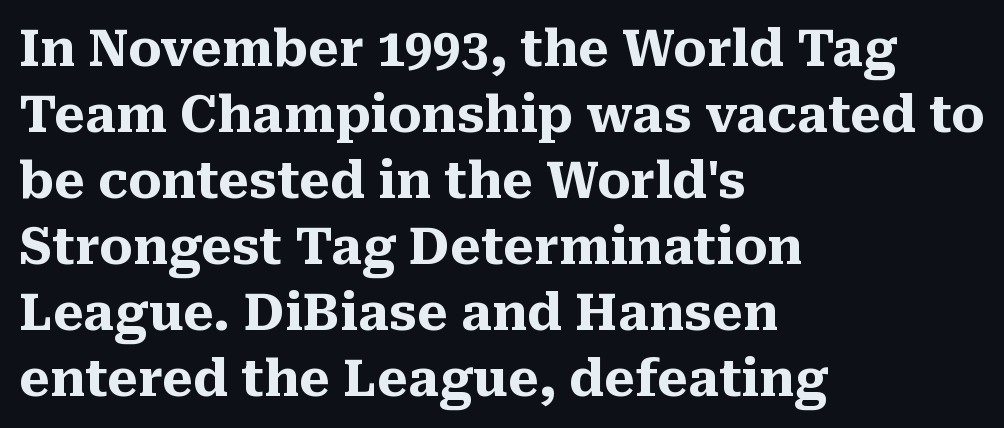
The image shows 50 px heavy serif type, upright; set left-aligned, normal line spacing (1.32x), normal letter spacing, not underlined; medium stroke contrast and a medium x-height.
